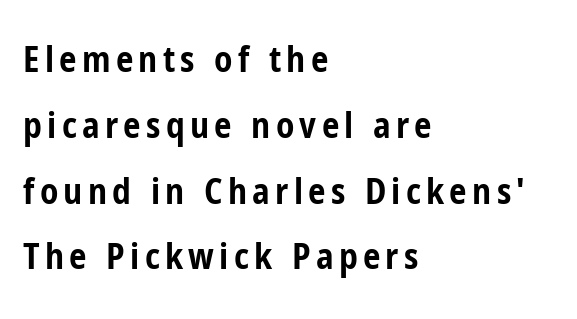
Q: Is the text bold? A: Yes.
Q: Is the text italic (slanted)? A: No, it is upright.
Q: Is the typeface a serif or a sans-serif typeface? A: Sans-serif.
Q: Is the text underlined? A: No.
Q: How is the paragraph aligned? A: Left-aligned.
Q: Width (condensed, normal, or wide)? A: Condensed.
Q: Stroke contrast? A: Low.
Q: x-height? A: Medium.
Q: Monospaced? A: No.
